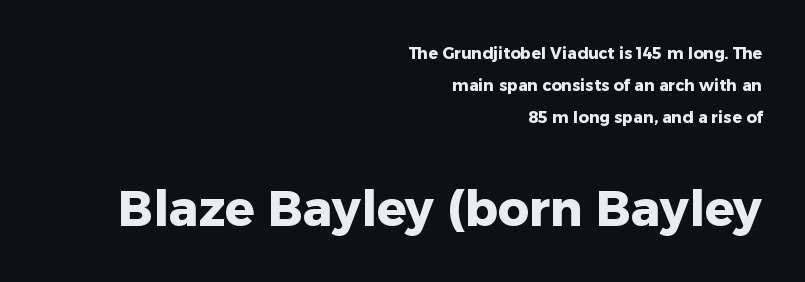
The image shows 49 px heavy sans-serif type, upright; set right-aligned, loose line spacing (1.99x), normal letter spacing, not underlined; the second (bottom) block is 3.06x larger; low stroke contrast and a medium x-height.
